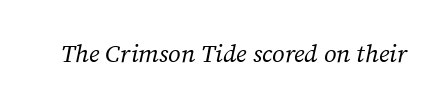
{"italic": "yes", "lean": "right", "slant_degrees": 12, "bold": "no", "underline": "no", "letter_spacing": "normal", "letter_spacing_em": 0.0, "glyph_px": 25}
